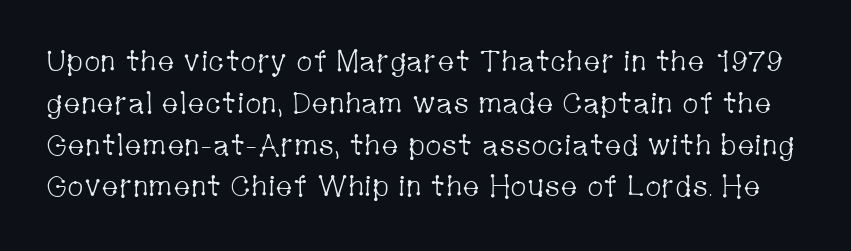
The image shows 29 px light, condensed serif type, upright; set normal line spacing (1.44x), normal letter spacing, not underlined; low stroke contrast and a medium x-height.
